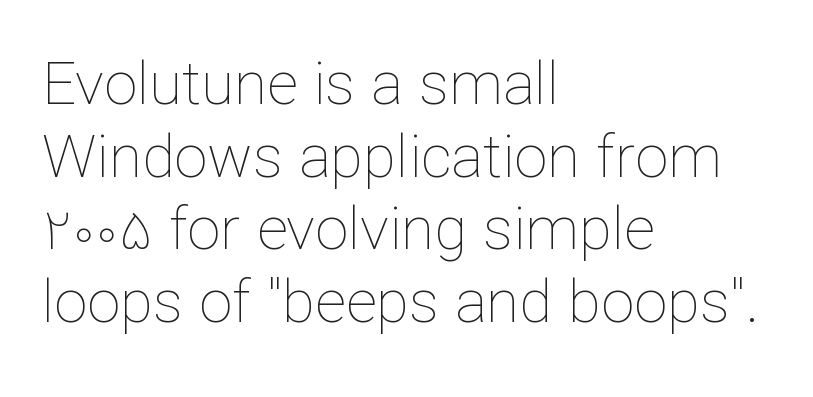
{"italic": "no", "bold": "no", "weight": "thin", "width": "normal", "stroke_contrast": "low", "x_height": "medium", "monospaced": "no", "underline": "no", "align": "left", "line_spacing_ratio": 1.21, "letter_spacing": "normal", "letter_spacing_em": 0.0, "glyph_px": 60}
